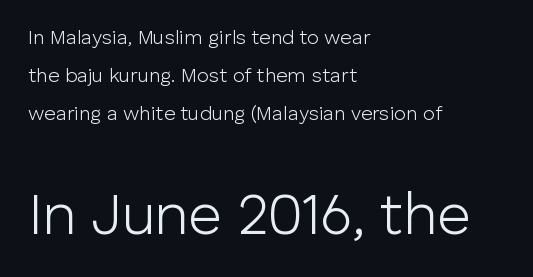
{"serif": "no", "italic": "no", "bold": "no", "weight": "light", "width": "normal", "stroke_contrast": "low", "x_height": "medium", "monospaced": "no", "underline": "no", "align": "left", "line_spacing_ratio": 1.89, "letter_spacing": "normal", "letter_spacing_em": 0.0, "larger_block": "second", "size_ratio": 2.95, "glyph_px": 59}
